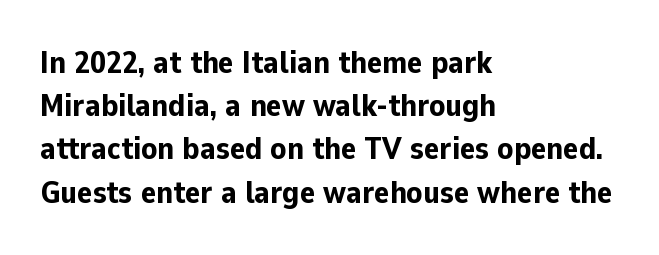
Q: Is the text bold? A: Yes.
Q: Is the text italic (slanted)? A: No, it is upright.
Q: Is the typeface a serif or a sans-serif typeface? A: Sans-serif.
Q: Is the text underlined? A: No.
Q: How is the paragraph aligned? A: Left-aligned.
Q: Is the spacing between letters normal or unusually wide? A: Normal.
Q: Is the spacing between lines tight, normal or loose? A: Normal.
Q: Width (condensed, normal, or wide)? A: Normal.
Q: Stroke contrast? A: Low.
Q: x-height? A: Medium.
Q: Monospaced? A: No.
